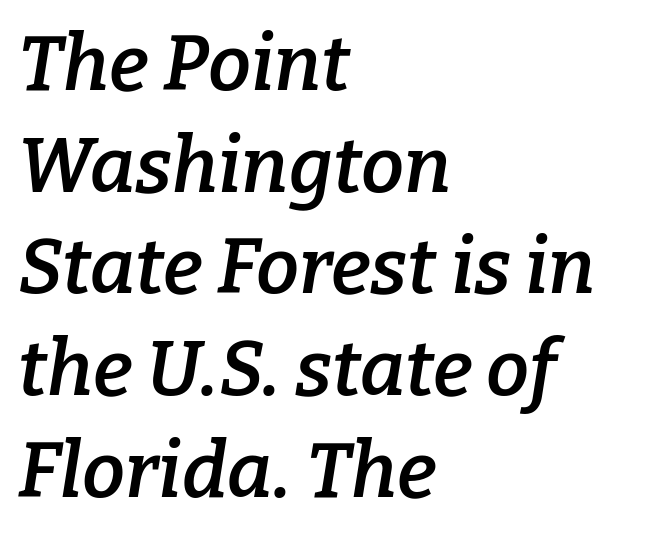
Reading down the block, your eye returns to a fixed left position each line. A clean baseline with only descenders dipping below it. Is the letter spacing exaggerated? No — it looks like the ordinary default. The letters advance in unequal steps, a hallmark of proportional type. Students, observe: this is what conventionally led text looks like. Designer's note — italics engaged.
